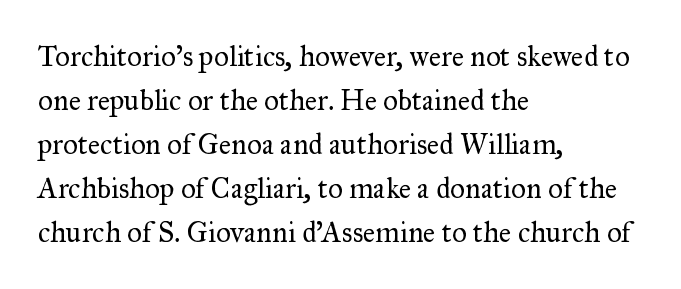
Q: Is the text bold? A: No.
Q: Is the text italic (slanted)? A: No, it is upright.
Q: Is the typeface a serif or a sans-serif typeface? A: Serif.
Q: Is the text underlined? A: No.
Q: How is the paragraph aligned? A: Left-aligned.
Q: Is the spacing between letters normal or unusually wide? A: Normal.
Q: Is the spacing between lines tight, normal or loose? A: Normal.
Q: Width (condensed, normal, or wide)? A: Normal.
Q: Stroke contrast? A: Medium.
Q: x-height? A: Small.
Q: Monospaced? A: No.
